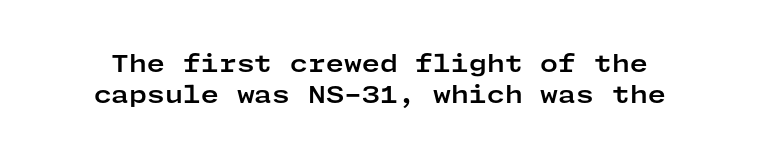
Q: Is the text bold? A: Yes.
Q: Is the text italic (slanted)? A: No, it is upright.
Q: Is the text underlined? A: No.
Q: Is the spacing between letters normal or unusually wide? A: Normal.
Q: Is the spacing between lines tight, normal or loose? A: Normal.
